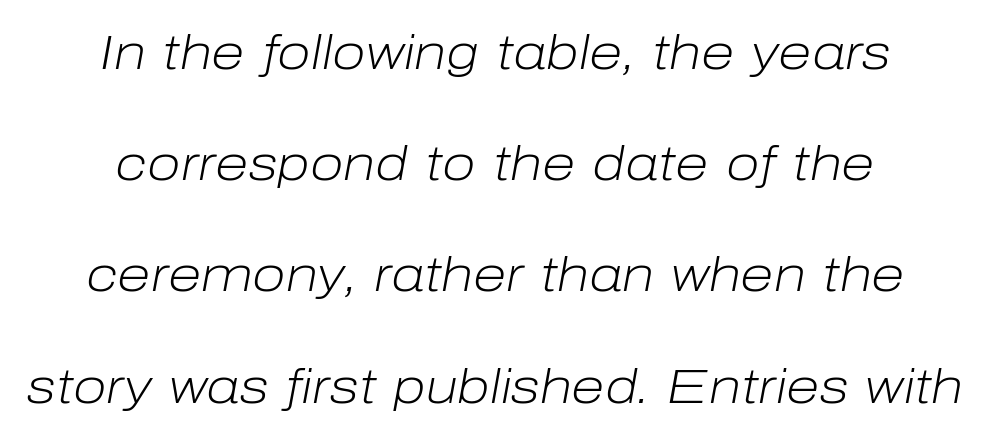
The image shows 49 px light type, italic (leaning right); set centered, loose line spacing (2.27x), normal letter spacing, not underlined; low stroke contrast and a medium x-height.
